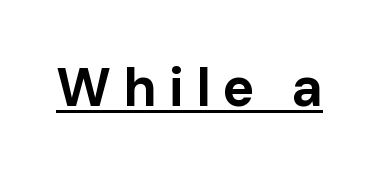
{"serif": "no", "italic": "no", "bold": "yes", "weight": "bold", "width": "normal", "stroke_contrast": "low", "x_height": "medium", "monospaced": "no", "underline": "yes", "letter_spacing": "wide", "letter_spacing_em": 0.22, "glyph_px": 54}
